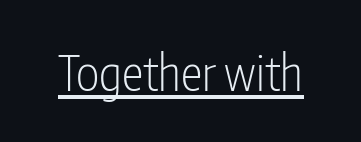
{"serif": "no", "italic": "no", "bold": "no", "weight": "light", "width": "condensed", "stroke_contrast": "low", "x_height": "medium", "monospaced": "no", "underline": "yes", "letter_spacing": "normal", "letter_spacing_em": 0.0, "glyph_px": 49}
